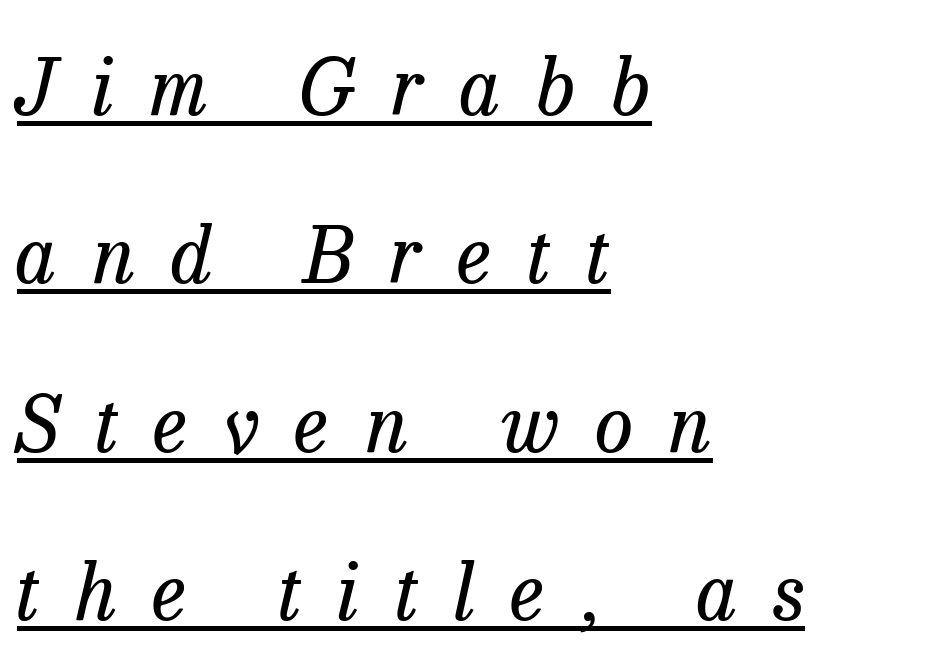
The image shows 78 px regular-weight serif type, italic (leaning right); set left-aligned, loose line spacing (2.16x), unusually wide letter spacing (+0.46 em), underlined; low stroke contrast and a medium x-height.
